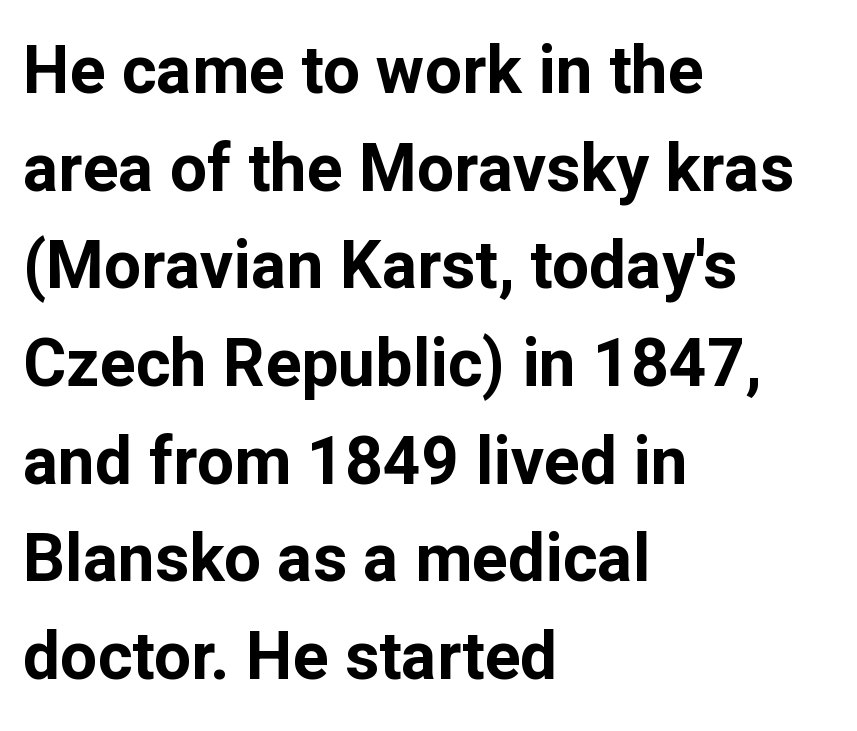
The image shows 66 px bold sans-serif type, upright; set left-aligned, normal line spacing (1.48x), normal letter spacing, not underlined; low stroke contrast and a medium x-height.
